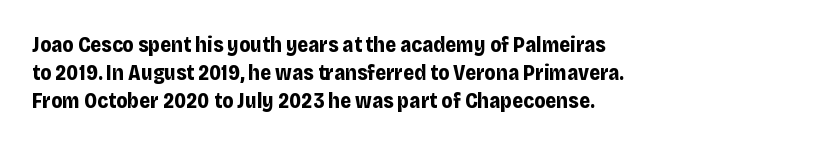
Q: Is the text bold? A: Yes.
Q: Is the text italic (slanted)? A: No, it is upright.
Q: Is the text underlined? A: No.
Q: How is the paragraph aligned? A: Left-aligned.
Q: Is the spacing between letters normal or unusually wide? A: Normal.
Q: Is the spacing between lines tight, normal or loose? A: Normal.
